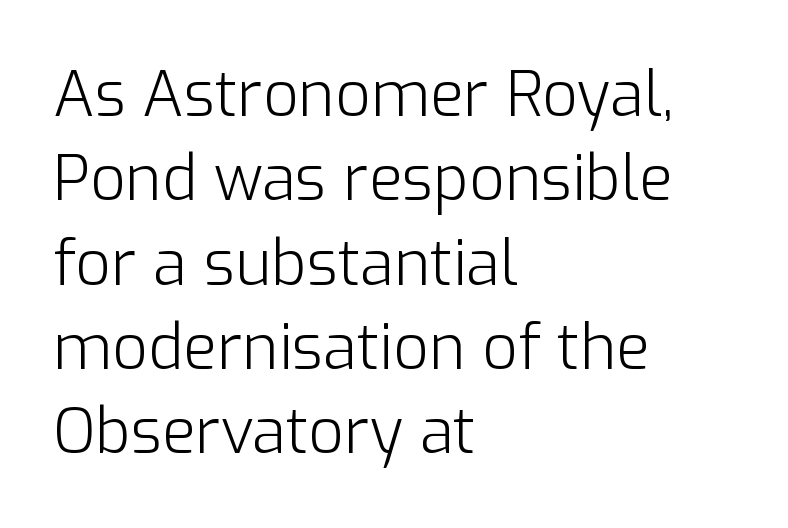
{"serif": "no", "italic": "no", "bold": "no", "weight": "light", "width": "normal", "stroke_contrast": "low", "x_height": "medium", "monospaced": "no", "underline": "no", "align": "left", "line_spacing": "normal", "line_spacing_ratio": 1.36, "letter_spacing": "normal", "letter_spacing_em": 0.0, "glyph_px": 62}
